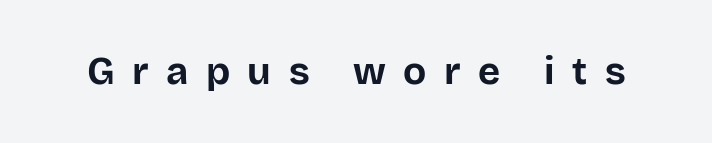
Q: Is the text bold? A: Yes.
Q: Is the text italic (slanted)? A: No, it is upright.
Q: Is the typeface a serif or a sans-serif typeface? A: Sans-serif.
Q: Is the text underlined? A: No.
Q: Is the spacing between letters normal or unusually wide? A: Unusually wide.
Q: Width (condensed, normal, or wide)? A: Normal.
Q: Stroke contrast? A: Low.
Q: x-height? A: Large.
Q: Monospaced? A: No.
